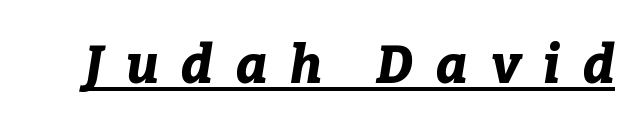
{"italic": "yes", "lean": "right", "slant_degrees": 9, "bold": "yes", "weight": "bold", "width": "normal", "stroke_contrast": "low", "x_height": "medium", "monospaced": "no", "underline": "yes", "letter_spacing": "wide", "letter_spacing_em": 0.43, "glyph_px": 53}
